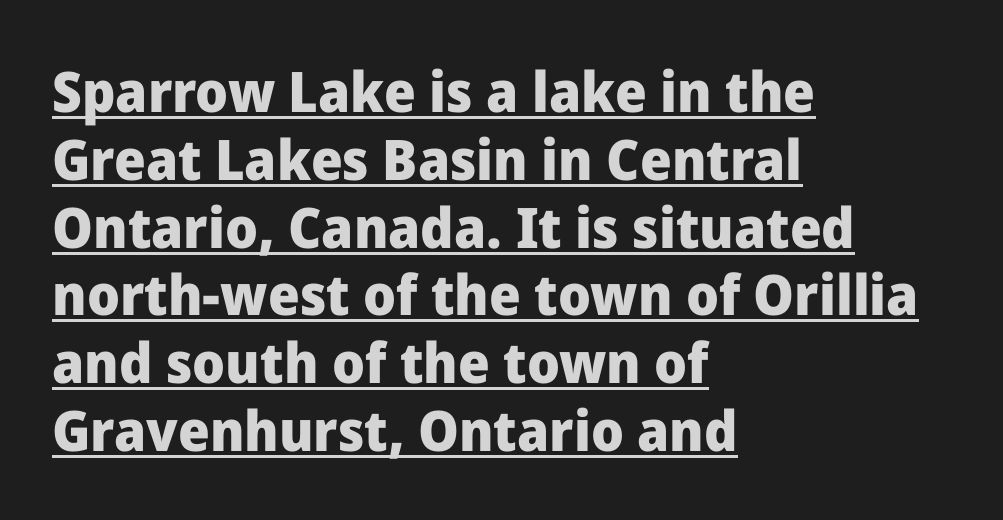
The image shows 56 px heavy sans-serif type, upright; set left-aligned, line spacing 1.21x, normal letter spacing, underlined; low stroke contrast and a medium x-height.
